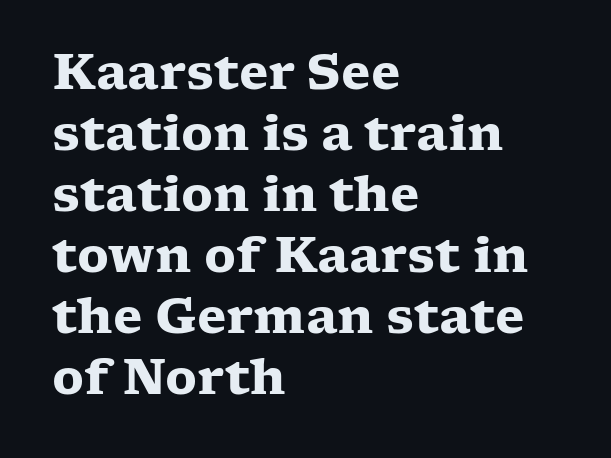
The passage shown has conventional tracking throughout. Character widths vary here, with narrow letters taking less room than wide ones. On the weight axis this lands at bold, roughly 700. A student would call this left alignment; a typographer would say flush left, rag right. Unmarked baselines from the first word to the last. Do the letters lean? They stand straight.
